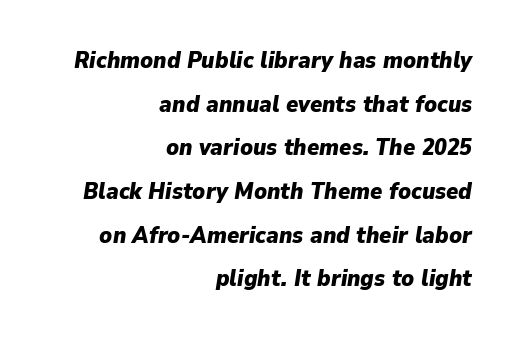
Q: Is the text bold? A: Yes.
Q: Is the text italic (slanted)? A: Yes, it leans right by about 9 degrees.
Q: Is the text underlined? A: No.
Q: How is the paragraph aligned? A: Right-aligned.
Q: Is the spacing between letters normal or unusually wide? A: Normal.
Q: Is the spacing between lines tight, normal or loose? A: Loose.
